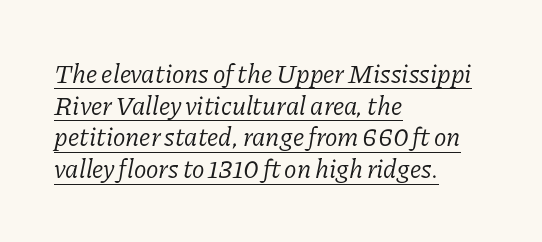
{"italic": "yes", "lean": "right", "slant_degrees": 11, "bold": "no", "underline": "yes", "align": "left", "line_spacing_ratio": 1.22, "letter_spacing": "normal", "letter_spacing_em": 0.0, "glyph_px": 26}
